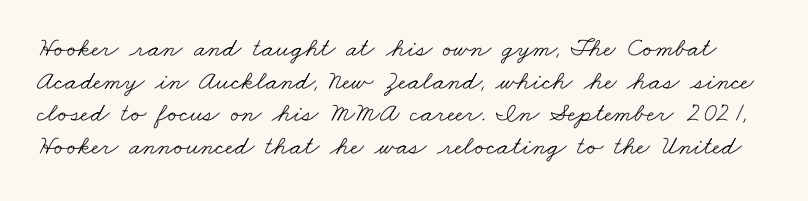
Q: Is the text bold? A: No.
Q: Is the text underlined? A: No.
Q: Is the spacing between letters normal or unusually wide? A: Normal.
